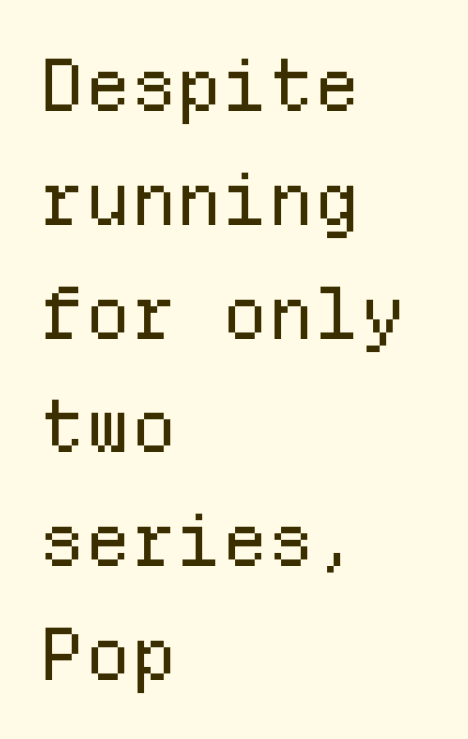
Q: Is the text bold? A: No.
Q: Is the text italic (slanted)? A: No, it is upright.
Q: Is the typeface a serif or a sans-serif typeface? A: Sans-serif.
Q: Is the text underlined? A: No.
Q: How is the paragraph aligned? A: Left-aligned.
Q: Is the spacing between letters normal or unusually wide? A: Normal.
Q: Is the spacing between lines tight, normal or loose? A: Normal.
Q: Width (condensed, normal, or wide)? A: Normal.
Q: Stroke contrast? A: Low.
Q: x-height? A: Medium.
Q: Monospaced? A: Yes.
